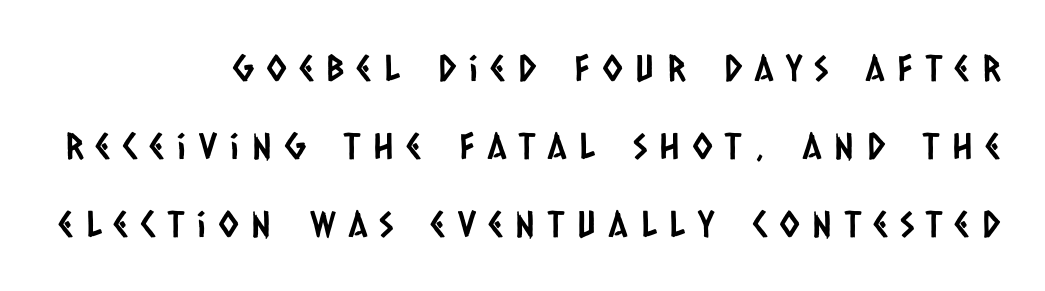
The image shows 36 px condensed sans-serif type; set right-aligned, loose line spacing (2.17x), unusually wide letter spacing (+0.36 em), not underlined; low stroke contrast and a large x-height.
